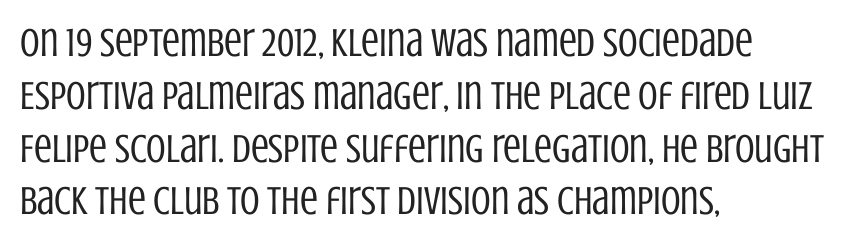
Q: Is the text bold? A: No.
Q: Is the text italic (slanted)? A: No, it is upright.
Q: Is the typeface a serif or a sans-serif typeface? A: Sans-serif.
Q: Is the text underlined? A: No.
Q: How is the paragraph aligned? A: Left-aligned.
Q: Is the spacing between letters normal or unusually wide? A: Normal.
Q: Is the spacing between lines tight, normal or loose? A: Normal.
Q: Width (condensed, normal, or wide)? A: Condensed.
Q: Stroke contrast? A: Low.
Q: x-height? A: Large.
Q: Monospaced? A: No.
